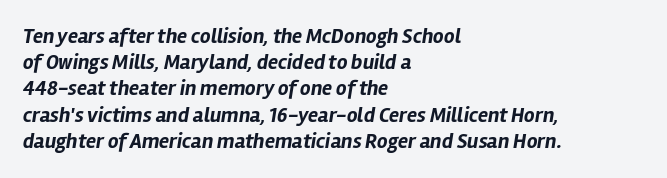
{"italic": "yes", "lean": "right", "slant_degrees": 12, "bold": "yes", "underline": "no", "align": "left", "line_spacing": "normal", "line_spacing_ratio": 1.25, "letter_spacing": "normal", "letter_spacing_em": 0.0, "glyph_px": 21}
